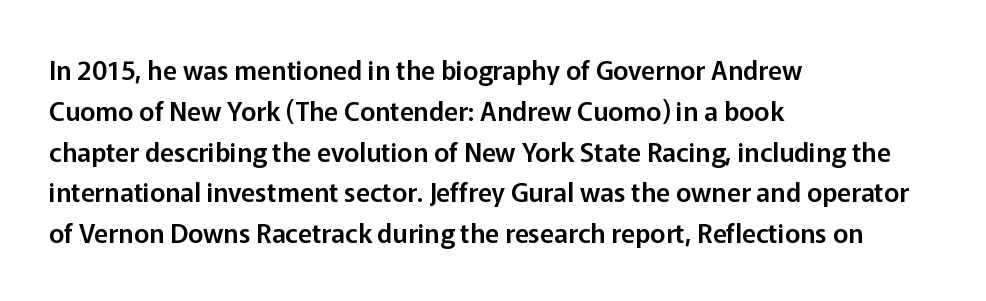
The image shows 26 px text type, upright; set left-aligned, normal line spacing (1.57x), normal letter spacing, not underlined.
